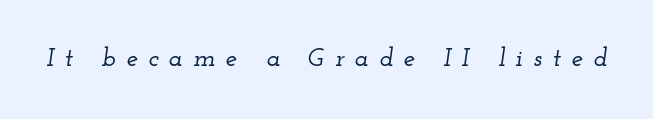
{"italic": "yes", "lean": "right", "slant_degrees": 12, "underline": "no", "letter_spacing": "wide", "letter_spacing_em": 0.4, "glyph_px": 26}
